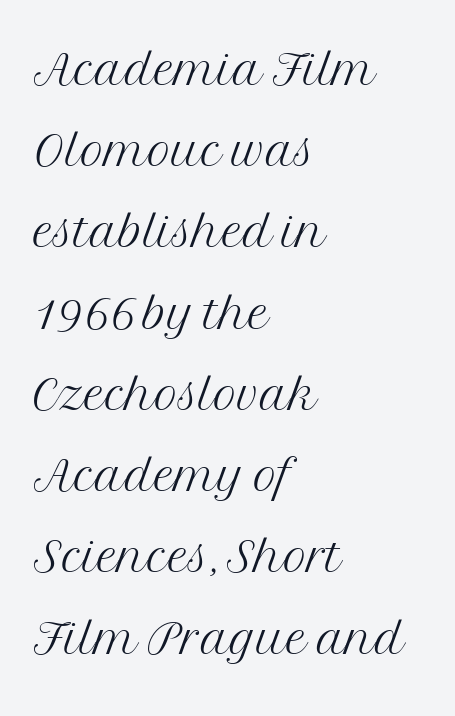
{"serif": "yes", "bold": "no", "weight": "light", "width": "normal", "stroke_contrast": "medium", "x_height": "medium", "monospaced": "no", "underline": "no", "align": "left", "line_spacing": "normal", "line_spacing_ratio": 1.25, "letter_spacing": "normal", "letter_spacing_em": 0.0, "glyph_px": 65}
